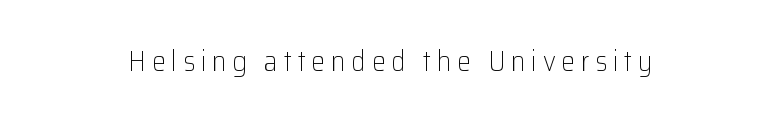
The rendering uses natural spacing where letterforms have individual widths. The passage shown is not bold in any degree. The letterforms stand isolated, each surrounded by extra space. Classification — sans serif. Posture: vertical. Descender tails drop into unmarked territory.
